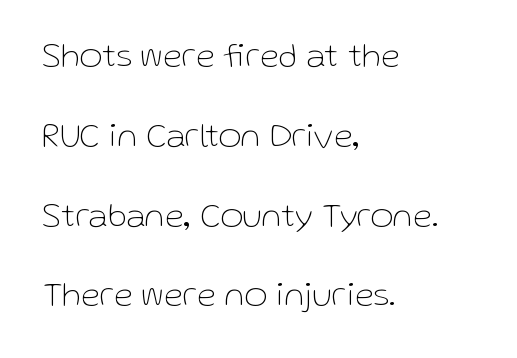
Letters have the restrained weight of plain body copy at most. The face used here is proportionally spaced, like ordinary book or web type. The text block is weighted toward the left margin, trailing off unevenly rightward. The space directly below the letters is spotless.
